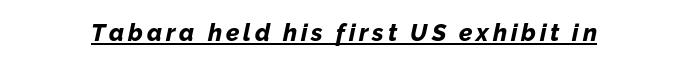
The image shows 24 px bold type, italic (leaning right); set underlined.
